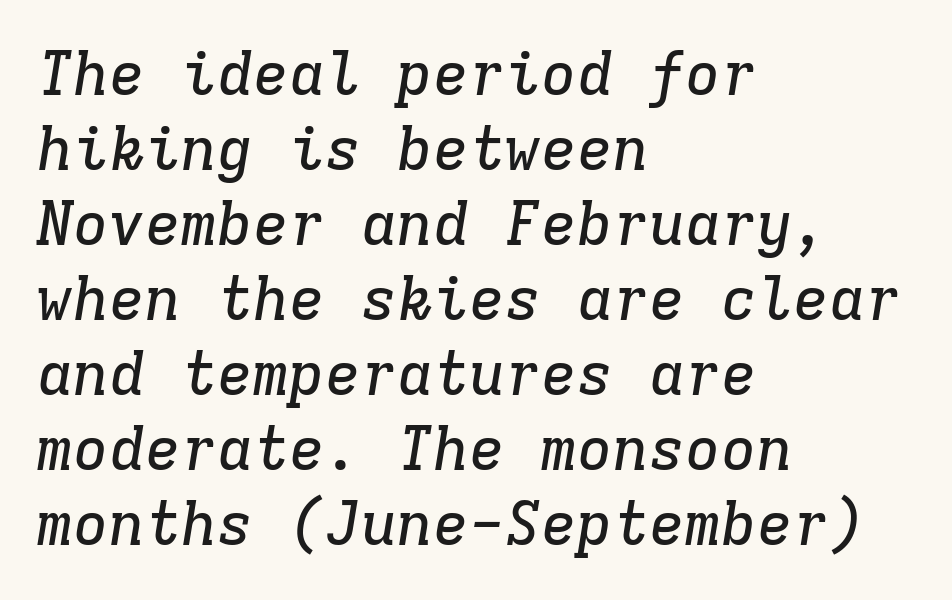
Regarding leading, the lines here are spaced in the standard way. When letters slant like this, we call the style italic. No word sits above an underline. Casual observation: everything's shoved over to the left. Words appear dense and cohesive because spacing is normal. Examine the stroke ends and you'll spot serifs.
